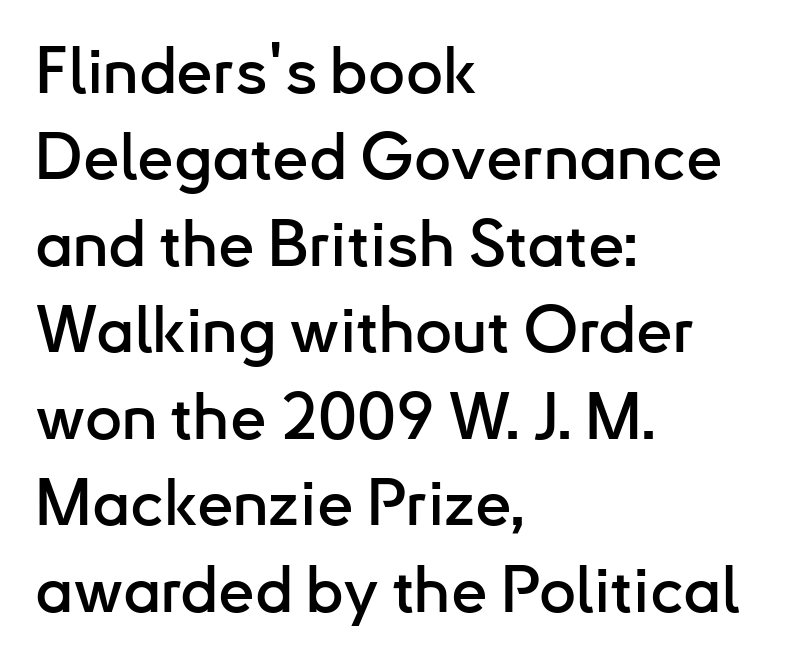
{"serif": "no", "italic": "no", "width": "normal", "stroke_contrast": "low", "x_height": "small", "monospaced": "no", "underline": "no", "align": "left", "line_spacing": "normal", "line_spacing_ratio": 1.33, "letter_spacing": "normal", "letter_spacing_em": 0.0, "glyph_px": 65}
